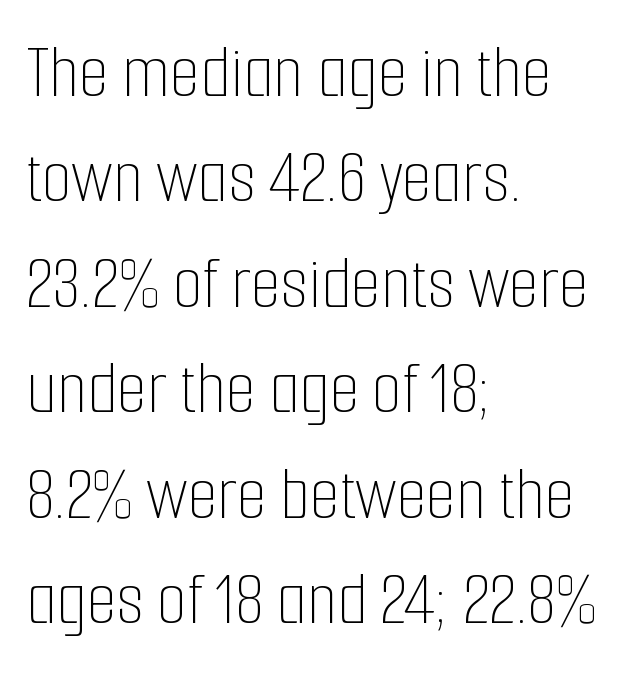
Q: Is the text bold? A: No.
Q: Is the text italic (slanted)? A: No, it is upright.
Q: Is the text underlined? A: No.
Q: How is the paragraph aligned? A: Left-aligned.
Q: Is the spacing between letters normal or unusually wide? A: Normal.
Q: Is the spacing between lines tight, normal or loose? A: Normal.
Q: Width (condensed, normal, or wide)? A: Condensed.
Q: Stroke contrast? A: Low.
Q: x-height? A: Medium.
Q: Monospaced? A: No.
